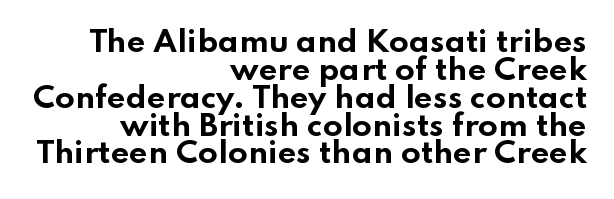
{"serif": "no", "italic": "no", "bold": "yes", "weight": "bold", "width": "wide", "stroke_contrast": "low", "x_height": "small", "monospaced": "no", "underline": "no", "align": "right", "line_spacing": "tight", "line_spacing_ratio": 0.96, "letter_spacing": "normal", "letter_spacing_em": 0.0, "glyph_px": 29}
